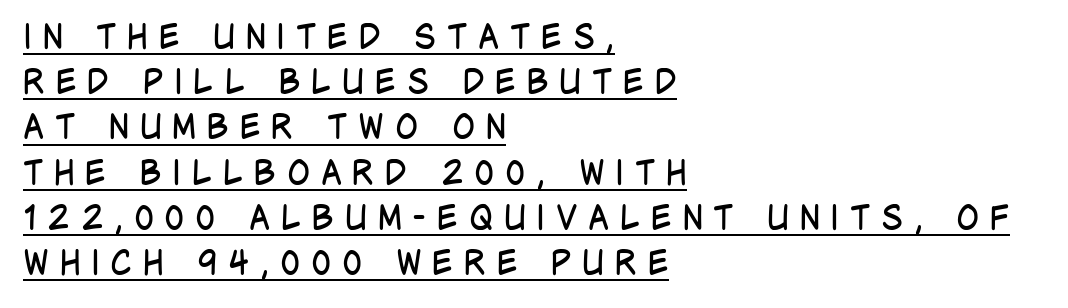
{"serif": "no", "italic": "no", "bold": "no", "weight": "regular", "width": "condensed", "stroke_contrast": "low", "x_height": "large", "monospaced": "no", "underline": "yes", "align": "left", "line_spacing": "normal", "line_spacing_ratio": 1.33, "letter_spacing": "wide", "letter_spacing_em": 0.31, "glyph_px": 34}
